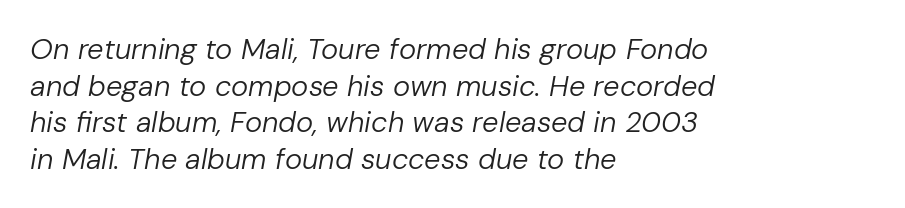
Q: Is the text bold? A: No.
Q: Is the text italic (slanted)? A: Yes, it leans right by about 10 degrees.
Q: Is the text underlined? A: No.
Q: How is the paragraph aligned? A: Left-aligned.
Q: Is the spacing between letters normal or unusually wide? A: Normal.
Q: Is the spacing between lines tight, normal or loose? A: Normal.
Q: Width (condensed, normal, or wide)? A: Normal.
Q: Stroke contrast? A: Low.
Q: x-height? A: Medium.
Q: Monospaced? A: No.
